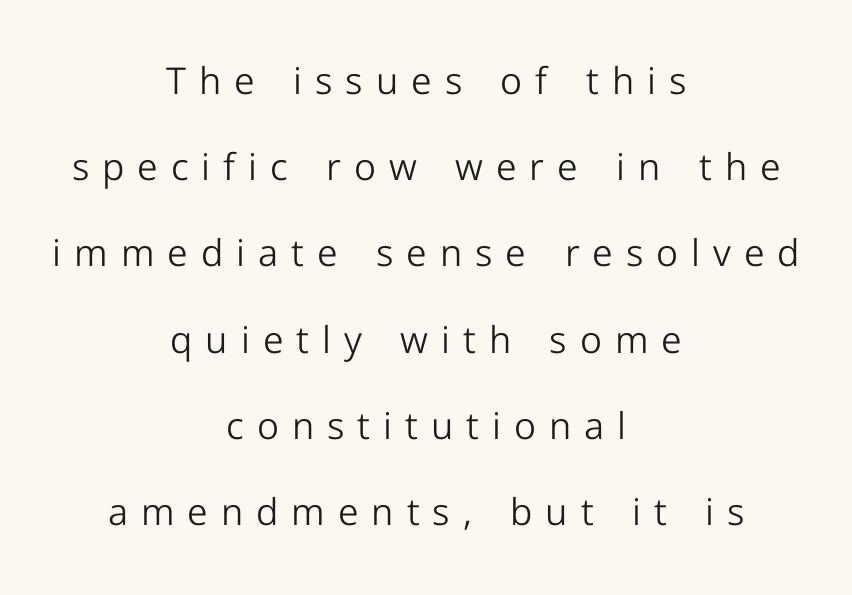
Looks like regular typesetting: each glyph gets only the width it needs. No heavy texture on the line: the type isn't bold. Is there any slant? The stems are plumb. Loose tracking; the words dissolve into strings of separated letters.
